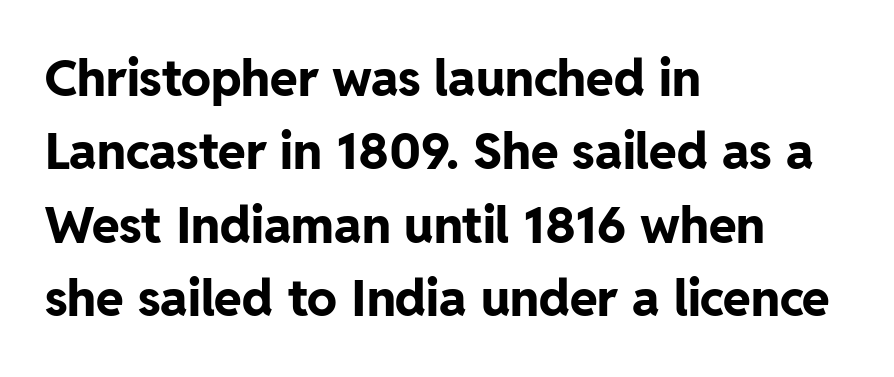
Q: Is the text bold? A: Yes.
Q: Is the text italic (slanted)? A: No, it is upright.
Q: Is the typeface a serif or a sans-serif typeface? A: Sans-serif.
Q: Is the text underlined? A: No.
Q: How is the paragraph aligned? A: Left-aligned.
Q: Is the spacing between letters normal or unusually wide? A: Normal.
Q: Is the spacing between lines tight, normal or loose? A: Normal.
Q: Width (condensed, normal, or wide)? A: Normal.
Q: Stroke contrast? A: Low.
Q: x-height? A: Medium.
Q: Monospaced? A: No.
